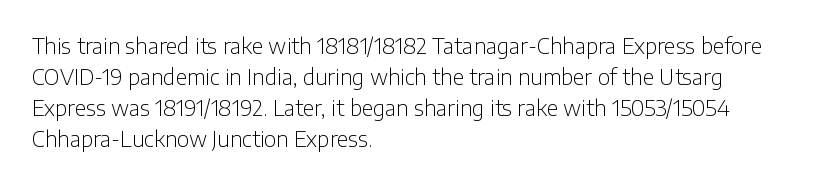
{"italic": "no", "bold": "no", "underline": "no", "align": "left", "line_spacing": "normal", "line_spacing_ratio": 1.48, "letter_spacing": "normal", "letter_spacing_em": 0.0, "glyph_px": 21}
